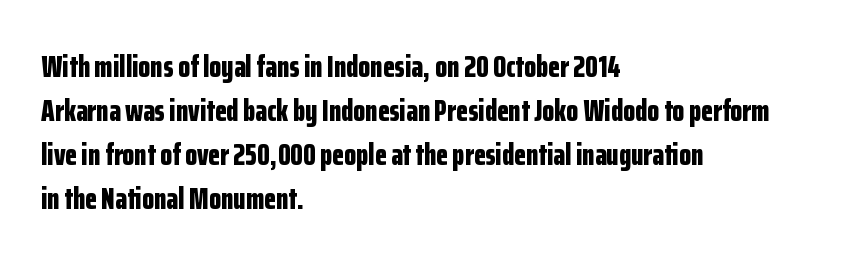
Look at the bottom of the vertical strokes: they stop flat, with no serifs. The block of text has a typical density, with ordinary space between rows. Descender tails drop into unmarked territory. What stands out about the letter spacing? Nothing — it is the standard amount. These lines are set flush left with a ragged right edge. This sample has the flowing, uneven cadence of proportional lettering.
